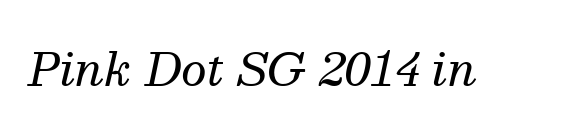
The image shows 45 px regular-weight serif type, italic (leaning right); set normal letter spacing, not underlined; medium stroke contrast and a medium x-height.
